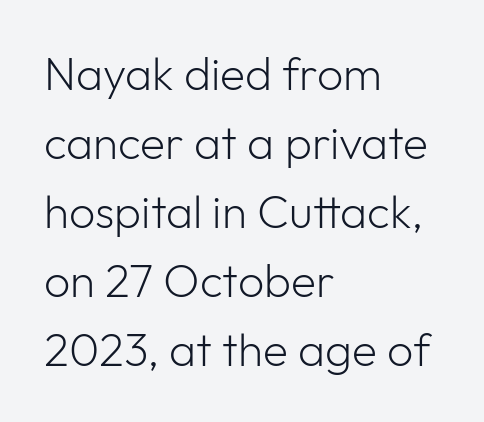
The image shows 46 px light sans-serif type, upright; set left-aligned, normal line spacing (1.5x), normal letter spacing, not underlined; low stroke contrast and a medium x-height.
